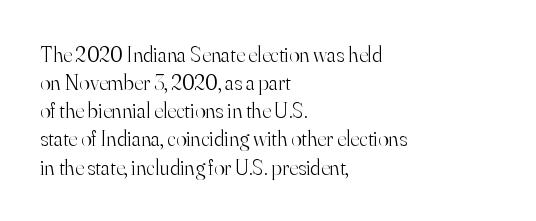
Q: Is the text bold? A: No.
Q: Is the text italic (slanted)? A: No, it is upright.
Q: Is the text underlined? A: No.
Q: How is the paragraph aligned? A: Left-aligned.
Q: Is the spacing between letters normal or unusually wide? A: Normal.
Q: Is the spacing between lines tight, normal or loose? A: Normal.
